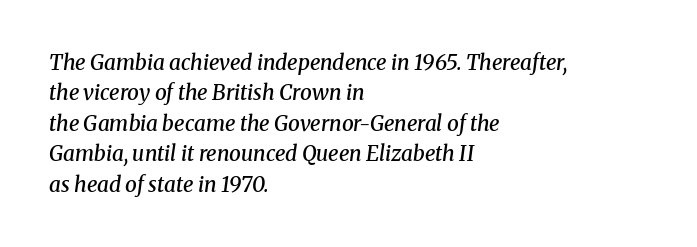
The image shows 21 px text type, italic (leaning right); set left-aligned, normal line spacing (1.45x), normal letter spacing, not underlined.
